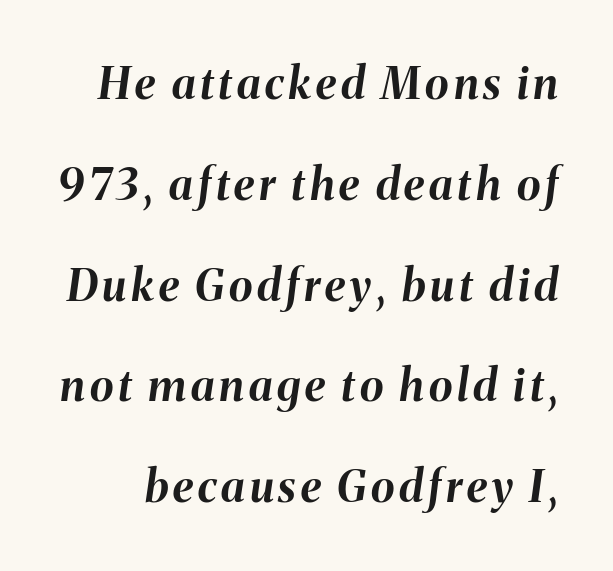
Q: Is the text bold? A: Yes.
Q: Is the text italic (slanted)? A: Yes, it leans right by about 8 degrees.
Q: Is the text underlined? A: No.
Q: Is the spacing between lines tight, normal or loose? A: Loose.
Q: Width (condensed, normal, or wide)? A: Normal.
Q: Stroke contrast? A: Medium.
Q: x-height? A: Medium.
Q: Monospaced? A: No.
